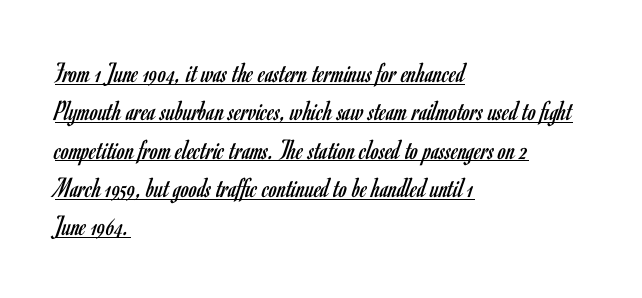
The image shows 29 px regular-weight, condensed sans-serif type; set left-aligned, normal line spacing (1.32x), normal letter spacing, underlined; low stroke contrast and a small x-height.
